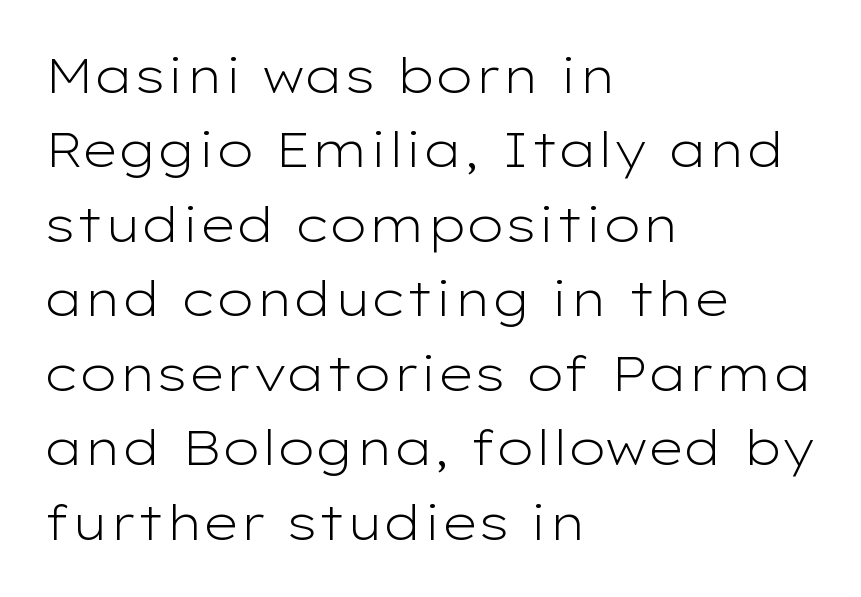
Each letter keeps its own natural width here, so spacing adapts to shape. The strokes are not fattened; the text isn't bold. The typography opts for an upright posture over an oblique one. Does the leading feel generous? No, just average.
